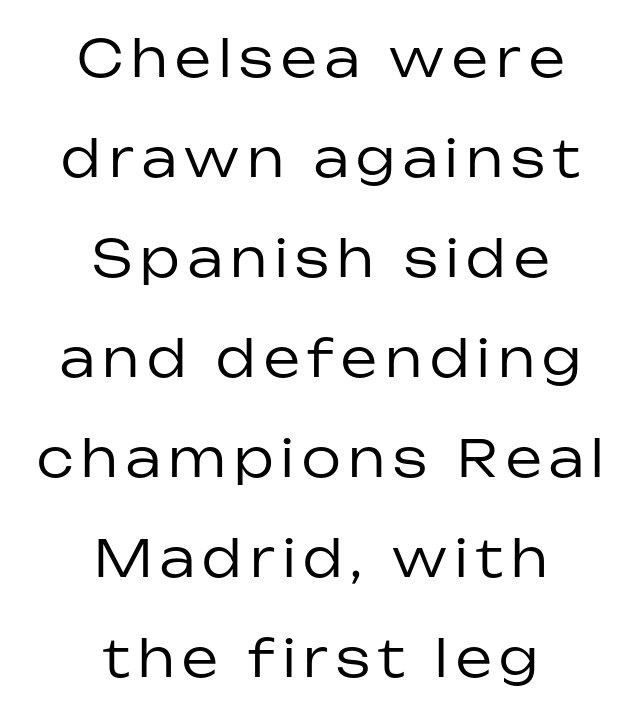
Q: Is the text bold? A: No.
Q: Is the text italic (slanted)? A: No, it is upright.
Q: Is the typeface a serif or a sans-serif typeface? A: Sans-serif.
Q: Is the text underlined? A: No.
Q: How is the paragraph aligned? A: Centered.
Q: Is the spacing between lines tight, normal or loose? A: Loose.
Q: Width (condensed, normal, or wide)? A: Normal.
Q: Stroke contrast? A: Low.
Q: x-height? A: Medium.
Q: Monospaced? A: No.
